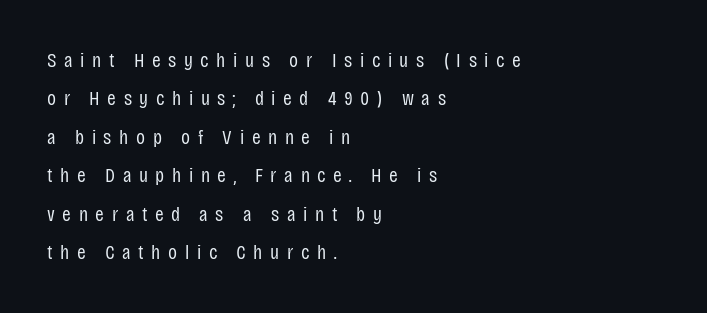
The image shows 21 px text type, upright; set left-aligned, line spacing 1.83x, unusually wide letter spacing (+0.36 em), not underlined.
